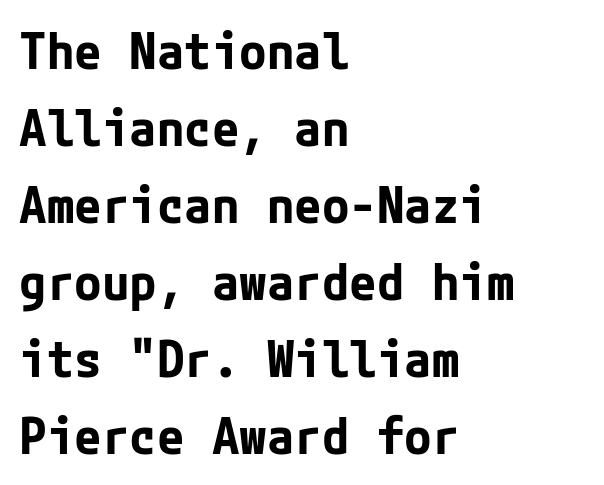
{"serif": "no", "italic": "no", "bold": "yes", "weight": "bold", "width": "normal", "stroke_contrast": "low", "x_height": "medium", "underline": "no", "align": "left", "line_spacing": "normal", "line_spacing_ratio": 1.54, "letter_spacing": "normal", "letter_spacing_em": 0.0, "glyph_px": 50}
